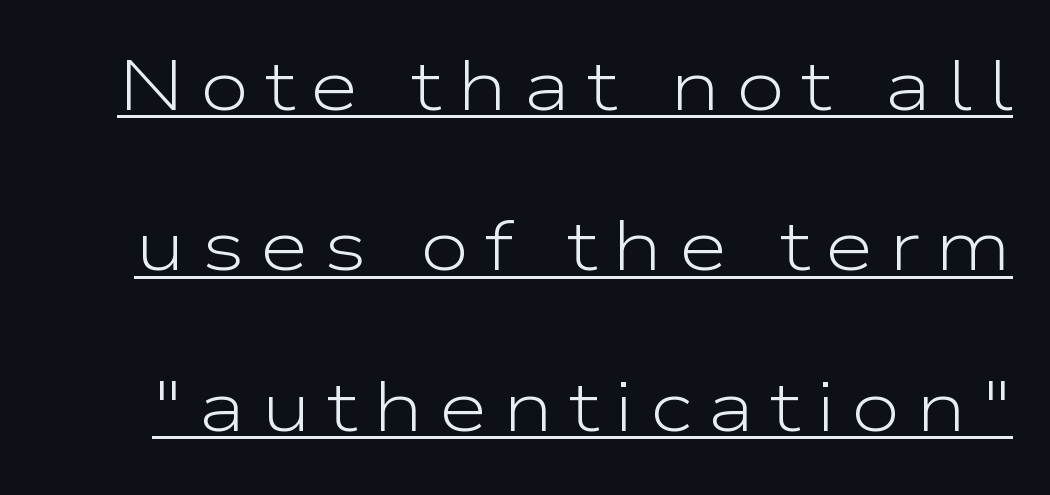
The letters advance in unequal steps, a hallmark of proportional type. Note: no serifs on the glyphs. These glyphs show unthickened strokes, regular width or finer. Loose tracking; the words dissolve into strings of separated letters.
